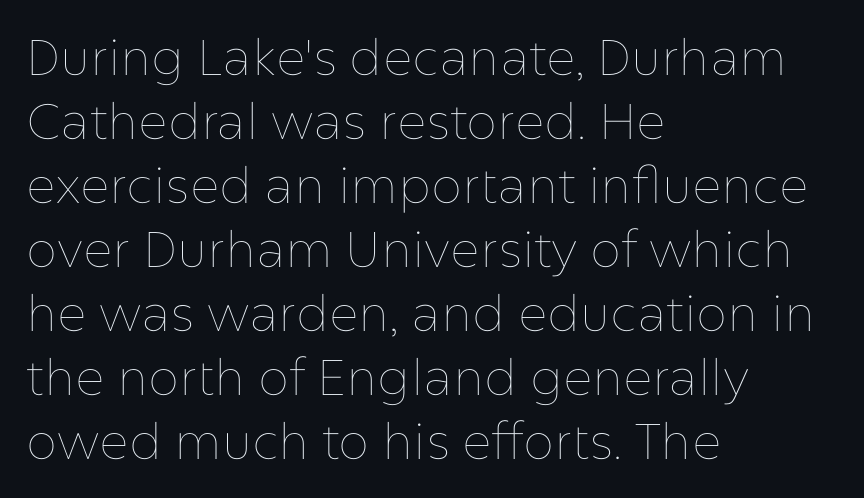
Quick note: underline off. Designer's note — italics off, roman on. Line beginnings align vertically; line endings do not. Stems here are at most as thick as an everyday book face.
